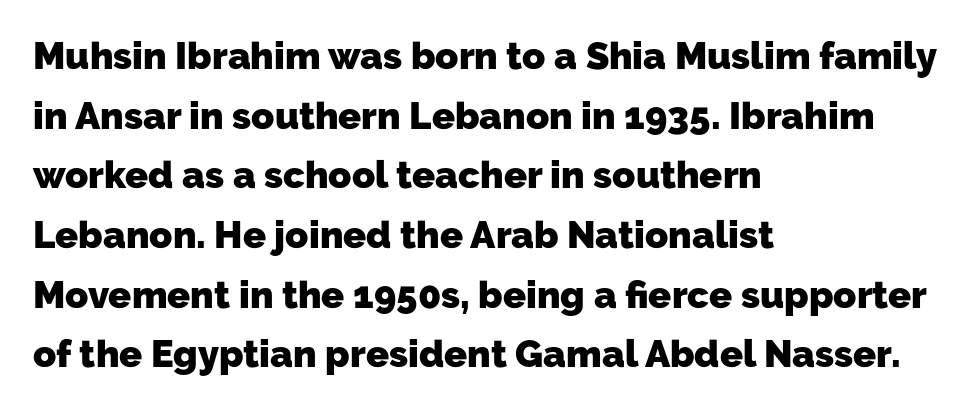
{"serif": "no", "bold": "yes", "weight": "heavy", "width": "normal", "stroke_contrast": "low", "x_height": "medium", "monospaced": "no", "underline": "no", "align": "left", "line_spacing": "normal", "line_spacing_ratio": 1.57, "letter_spacing": "normal", "letter_spacing_em": 0.0, "glyph_px": 38}
